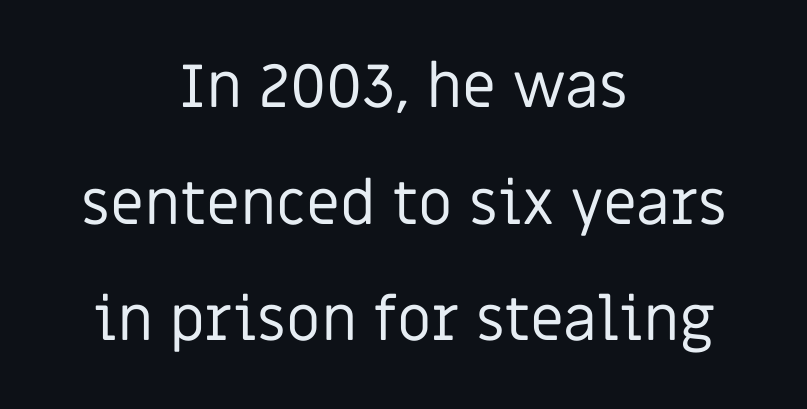
This rendering uses center alignment, leaving both contours irregular but symmetric. Regarding serifs, this sample does without them. The letterforms sit at book weight or below. It's the straight-up-and-down kind of type.
